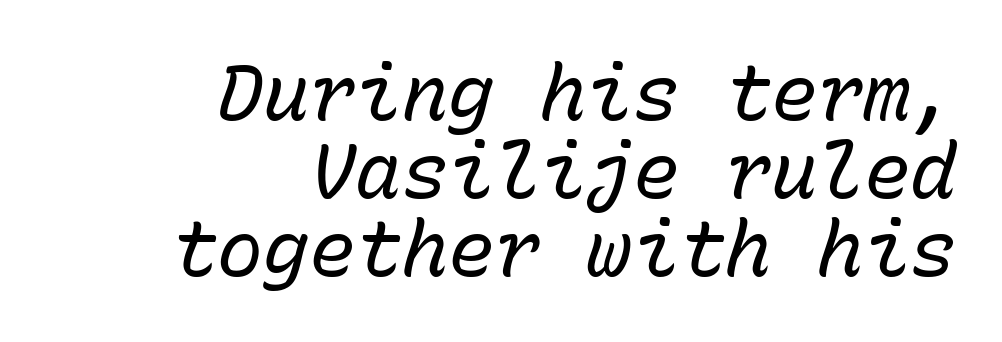
{"italic": "yes", "lean": "right", "slant_degrees": 15, "bold": "no", "weight": "regular", "width": "normal", "stroke_contrast": "low", "x_height": "medium", "monospaced": "yes", "underline": "no", "align": "right", "line_spacing": "tight", "line_spacing_ratio": 1.01, "letter_spacing": "normal", "letter_spacing_em": 0.0, "glyph_px": 77}
